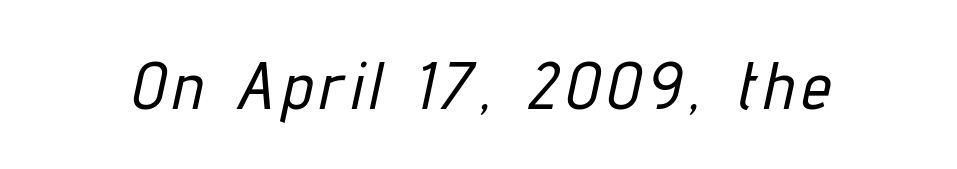
Q: Is the text italic (slanted)? A: Yes, it leans right by about 12 degrees.
Q: Is the text underlined? A: No.
Q: Width (condensed, normal, or wide)? A: Condensed.
Q: Stroke contrast? A: Low.
Q: x-height? A: Medium.
Q: Monospaced? A: No.
